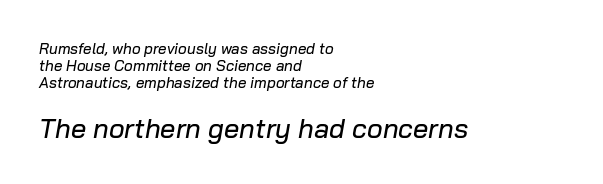
Q: Is the text italic (slanted)? A: Yes, it leans right by about 10 degrees.
Q: Is the text underlined? A: No.
Q: How is the paragraph aligned? A: Left-aligned.
Q: Is the spacing between letters normal or unusually wide? A: Normal.
Q: Is the spacing between lines tight, normal or loose? A: Tight.
Q: Which block of text is set in a larger size, the first (top) or the second (bottom)? A: The second (bottom) one.
